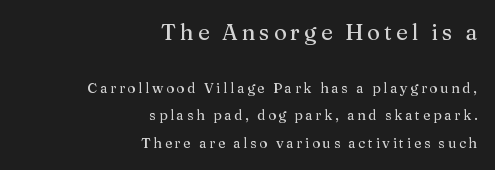
In this sample the first text group is rendered at the bigger scale. This is roman type, the default non-slanted kind. The baseline area is clear. Is the block centered? No — it sits flush against the right margin. This sample trades compactness for vertical openness between lines.
